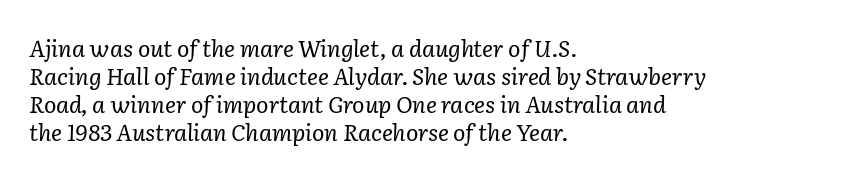
The typesetter chose a ragged-right arrangement here. Summary of weight: not heavy and not bold. The letters sit at their default tracking, neither squeezed nor spread. Quick note: underline off. Would a proofreader flag this as italicized? Yes.
